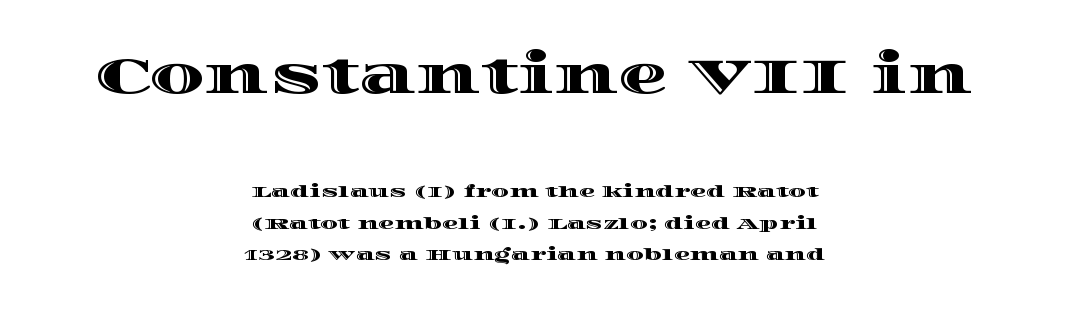
{"italic": "no", "width": "wide", "x_height": "large", "monospaced": "no", "underline": "no", "align": "center", "line_spacing": "loose", "line_spacing_ratio": 1.96, "letter_spacing": "normal", "letter_spacing_em": 0.0, "larger_block": "first", "size_ratio": 3.06, "glyph_px": 49}
